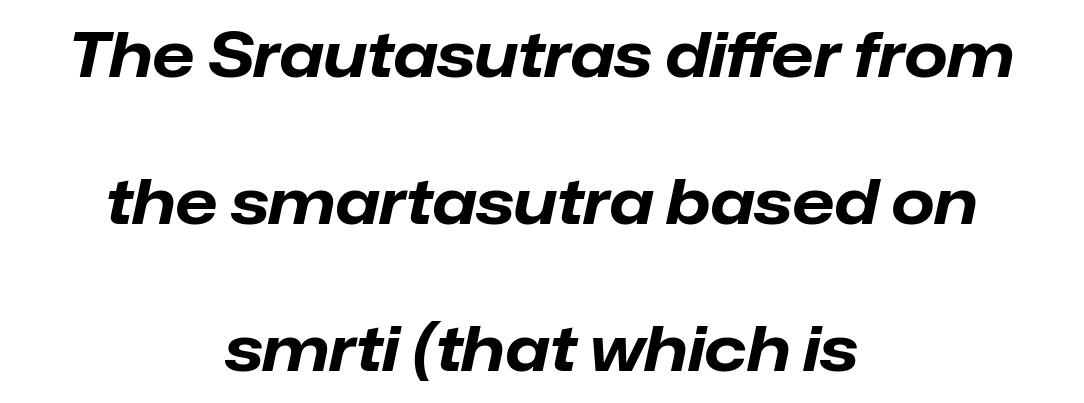
Q: Is the text bold? A: Yes.
Q: Is the text italic (slanted)? A: Yes, it leans right by about 12 degrees.
Q: Is the text underlined? A: No.
Q: How is the paragraph aligned? A: Centered.
Q: Is the spacing between letters normal or unusually wide? A: Normal.
Q: Is the spacing between lines tight, normal or loose? A: Loose.
Q: Width (condensed, normal, or wide)? A: Normal.
Q: Stroke contrast? A: Low.
Q: x-height? A: Medium.
Q: Monospaced? A: No.
